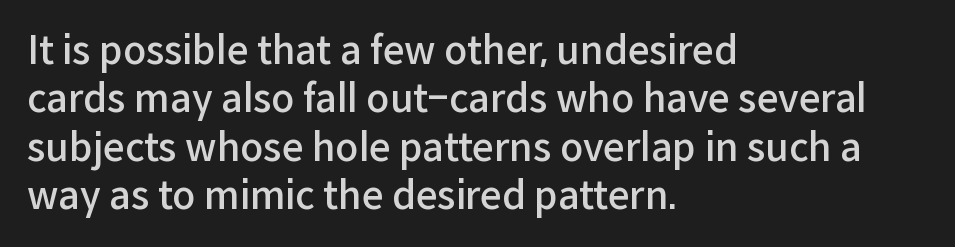
The image shows 38 px semibold sans-serif type, upright; set left-aligned, normal line spacing (1.27x), normal letter spacing, not underlined; low stroke contrast and a medium x-height.
